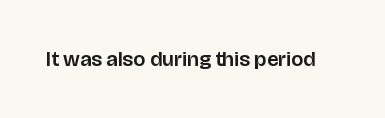
Every character sits straight up, as roman type does. The string is rendered with underlining switched off. Students, note that the glyphs here touch the page at normal intervals.
